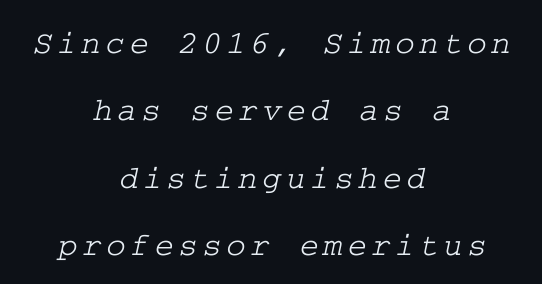
The image shows 33 px wide serif type; set centered, loose line spacing (2.04x), not underlined; low stroke contrast and a medium x-height.
